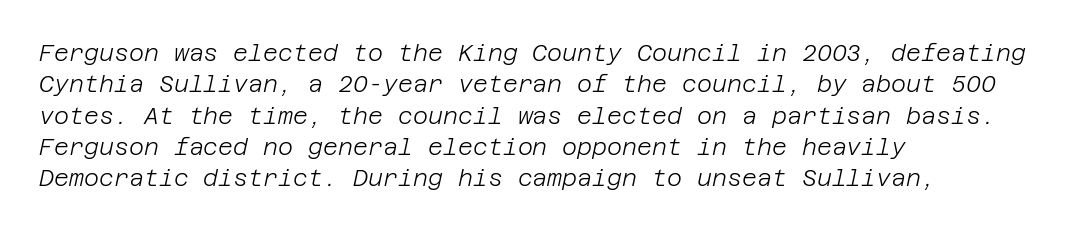
Heaviness? Minimal to ordinary, like unemphasized prose. Does the lettering tilt? It does — this is italic. The specimen omits any rule beneath the text block's lines. The text block is weighted toward the left margin, trailing off unevenly rightward. A normal amount of white space separates one row of letters from the next.
